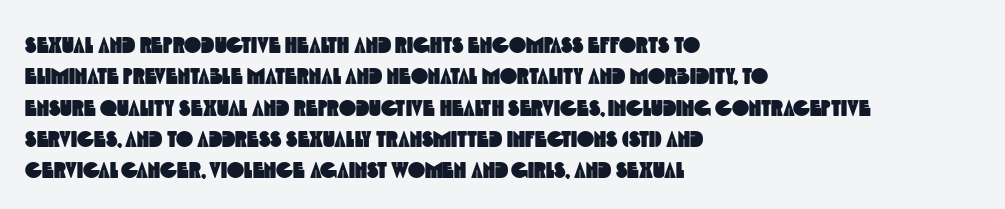
Q: Is the text underlined? A: No.
Q: How is the paragraph aligned? A: Left-aligned.
Q: Is the spacing between letters normal or unusually wide? A: Normal.
Q: Is the spacing between lines tight, normal or loose? A: Normal.
